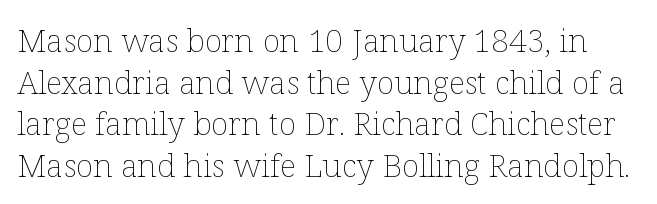
{"italic": "no", "bold": "no", "weight": "thin", "width": "normal", "stroke_contrast": "low", "x_height": "medium", "monospaced": "no", "underline": "no", "line_spacing": "normal", "line_spacing_ratio": 1.3, "letter_spacing": "normal", "letter_spacing_em": 0.0, "glyph_px": 32}
